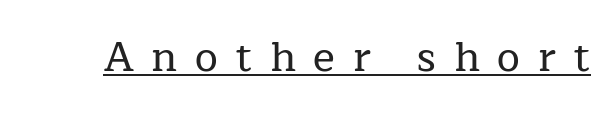
{"serif": "yes", "italic": "no", "width": "normal", "stroke_contrast": "low", "x_height": "medium", "monospaced": "no", "underline": "yes", "letter_spacing": "wide", "letter_spacing_em": 0.43, "glyph_px": 41}
